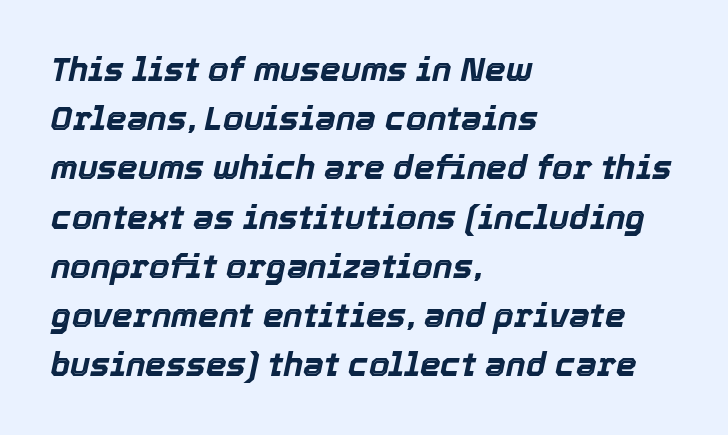
The image shows 33 px bold type, italic (leaning right); set left-aligned, normal line spacing (1.49x), normal letter spacing, not underlined; a medium x-height.
